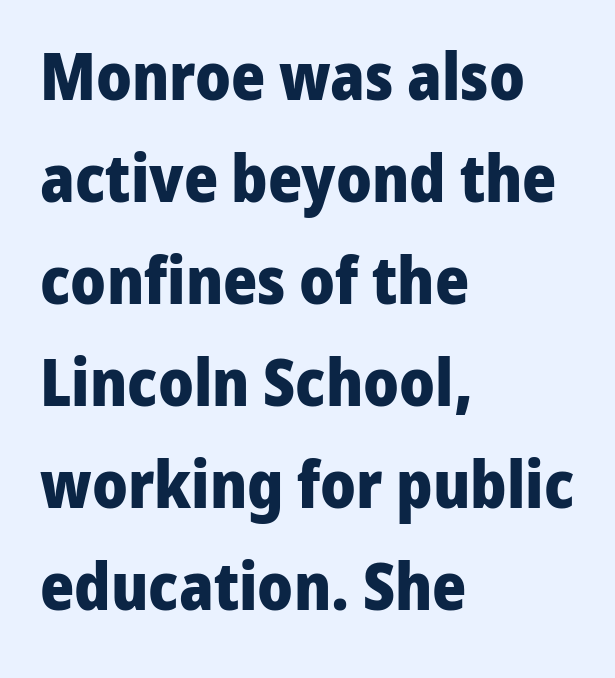
Every character sits straight up, as roman type does. Compared with an ordinary text face, these strokes are far heavier — a full bold. All the whitespace from short lines collects on the right. Quick note: interline space is typical.
